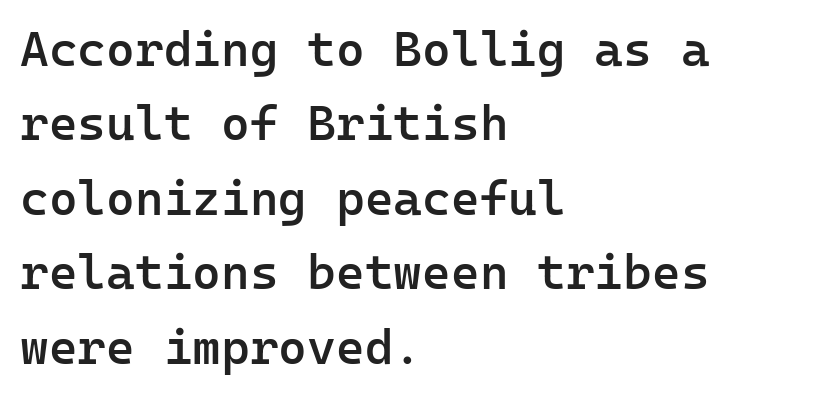
Regarding leading, the lines here are spaced in the standard way. Leftover space on each line is placed entirely after the last word. The letters stand straight up with perfectly vertical stems. The rendering shows plain stroke endings on the letterforms — a sans-serif design. Nobody drew a line under any word here. Nothing unusual about the tracking: characters are spaced as the font intends.
